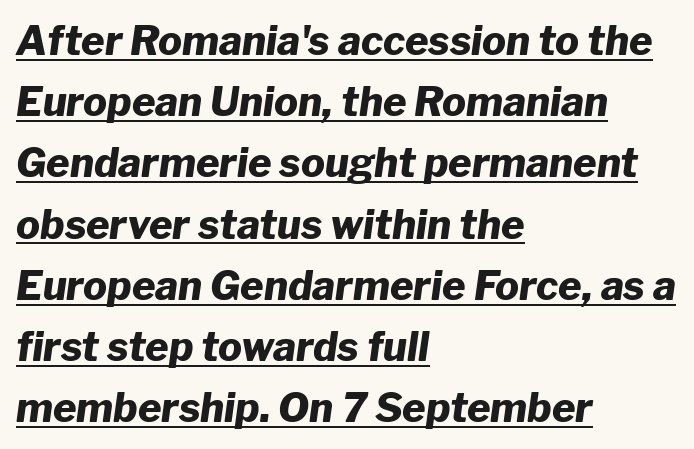
Q: Is the text bold? A: Yes.
Q: Is the text italic (slanted)? A: Yes, it leans right by about 8 degrees.
Q: Is the text underlined? A: Yes.
Q: How is the paragraph aligned? A: Left-aligned.
Q: Is the spacing between letters normal or unusually wide? A: Normal.
Q: Is the spacing between lines tight, normal or loose? A: Normal.
Q: Width (condensed, normal, or wide)? A: Normal.
Q: Stroke contrast? A: Low.
Q: x-height? A: Medium.
Q: Monospaced? A: No.
